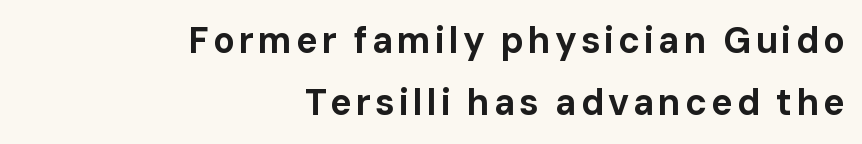
{"serif": "no", "italic": "no", "bold": "yes", "weight": "bold", "width": "normal", "stroke_contrast": "low", "x_height": "medium", "monospaced": "no", "underline": "no", "align": "right", "line_spacing_ratio": 1.72, "glyph_px": 36}
